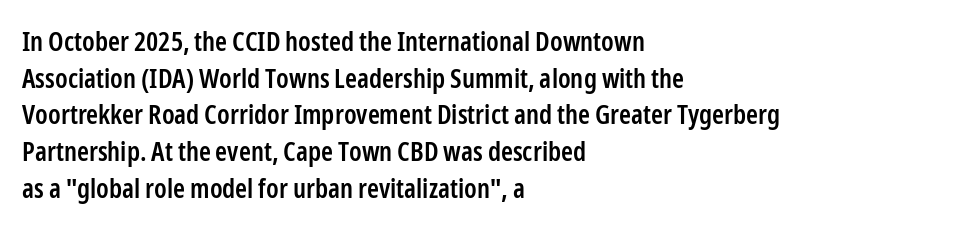
{"italic": "no", "bold": "semi", "underline": "no", "align": "left", "line_spacing": "normal", "line_spacing_ratio": 1.36, "letter_spacing": "normal", "letter_spacing_em": 0.0, "glyph_px": 27}
